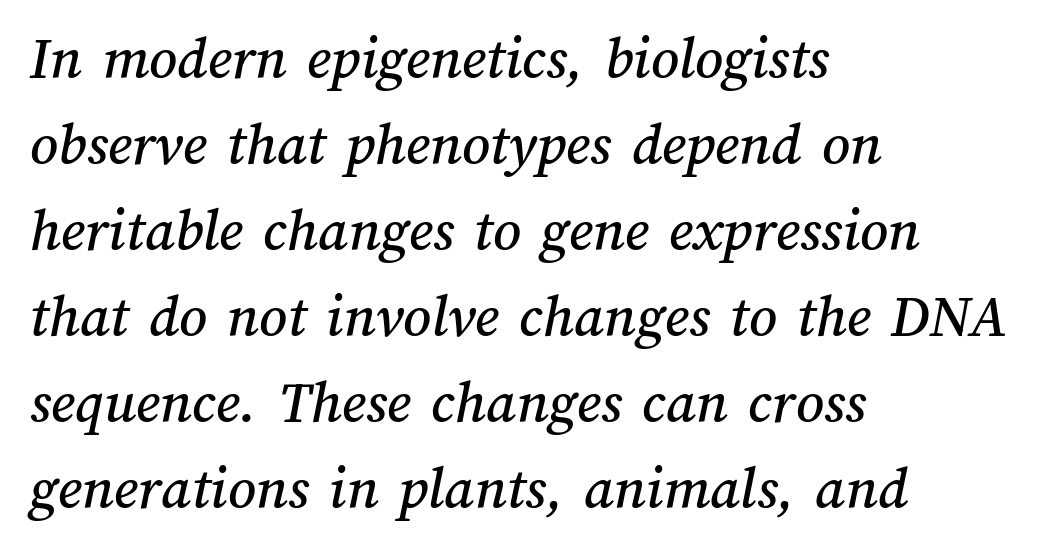
Q: Is the text underlined? A: No.
Q: How is the paragraph aligned? A: Left-aligned.
Q: Is the spacing between letters normal or unusually wide? A: Normal.
Q: Is the spacing between lines tight, normal or loose? A: Normal.
Q: Width (condensed, normal, or wide)? A: Normal.
Q: Stroke contrast? A: Medium.
Q: x-height? A: Medium.
Q: Monospaced? A: No.
